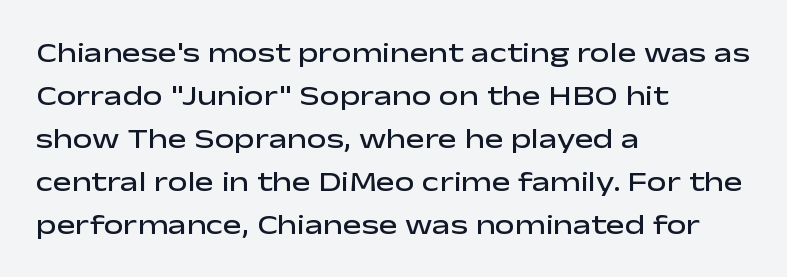
{"serif": "no", "italic": "no", "bold": "semi", "weight": "semibold", "width": "wide", "stroke_contrast": "low", "x_height": "medium", "monospaced": "no", "underline": "no", "align": "left", "line_spacing": "normal", "line_spacing_ratio": 1.54, "letter_spacing": "normal", "letter_spacing_em": 0.0, "glyph_px": 28}
